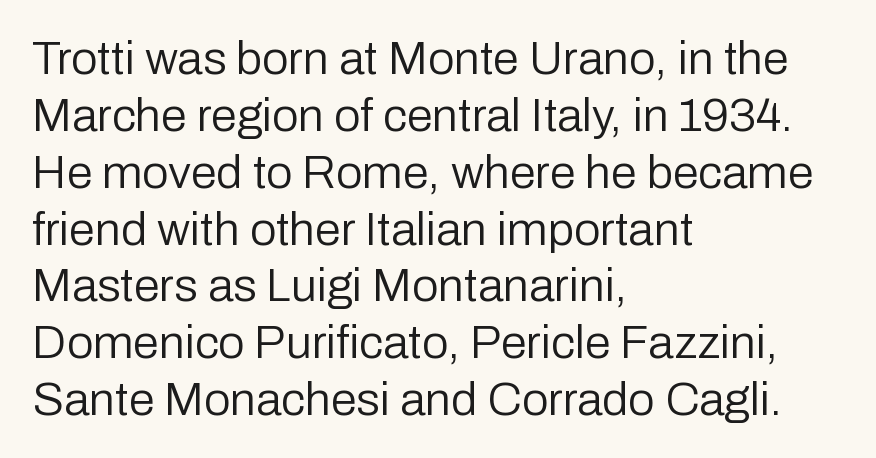
The image shows 47 px regular-weight sans-serif type, upright; set left-aligned, line spacing 1.21x, normal letter spacing, not underlined; low stroke contrast and a medium x-height.
